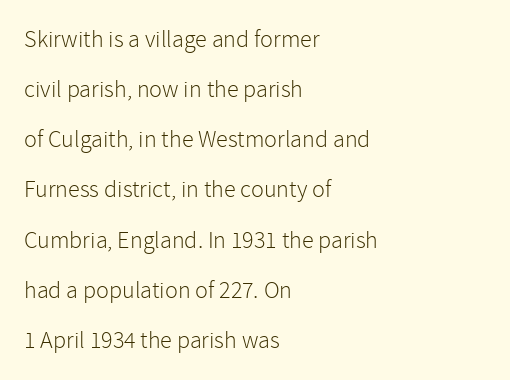
In terms of leading, this rendering errs on the spacious side. Unlike italic type, these characters show no tilt at all. Descenders are the only things crossing below the line. The horizontal fit of the characters is conventional and even. Unbolded letterforms with no extra heft. These lines stack with their left ends in a neat column.
